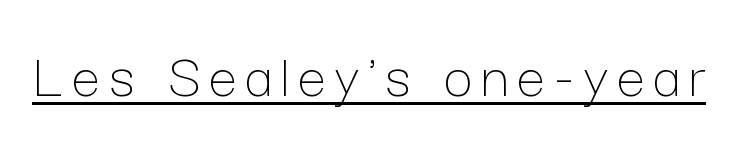
Q: Is the text bold? A: No.
Q: Is the text italic (slanted)? A: No, it is upright.
Q: Is the text underlined? A: Yes.
Q: Width (condensed, normal, or wide)? A: Normal.
Q: Stroke contrast? A: Low.
Q: x-height? A: Medium.
Q: Monospaced? A: No.
